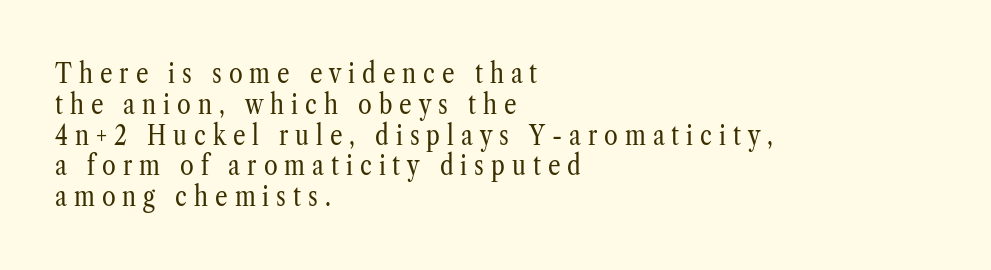
The image shows 28 px regular-weight, condensed serif type, upright; set left-aligned, tight line spacing (1.1x), unusually wide letter spacing (+0.25 em), not underlined; low stroke contrast and a medium x-height.
